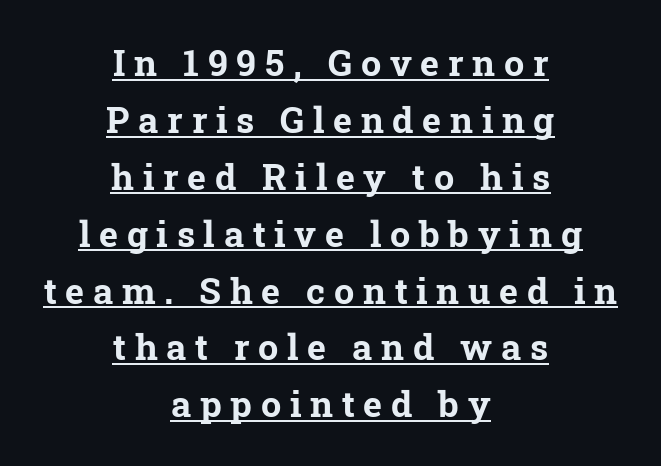
{"serif": "yes", "bold": "yes", "weight": "bold", "width": "normal", "stroke_contrast": "low", "x_height": "medium", "monospaced": "no", "underline": "yes", "align": "center", "line_spacing": "normal", "line_spacing_ratio": 1.58, "letter_spacing": "wide", "letter_spacing_em": 0.24, "glyph_px": 36}
